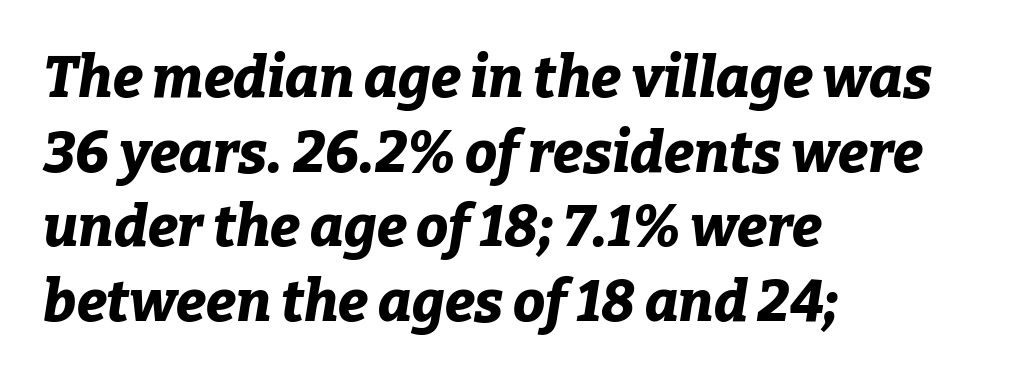
Q: Is the text bold? A: Yes.
Q: Is the text italic (slanted)? A: Yes, it leans right by about 9 degrees.
Q: Is the text underlined? A: No.
Q: How is the paragraph aligned? A: Left-aligned.
Q: Is the spacing between letters normal or unusually wide? A: Normal.
Q: Is the spacing between lines tight, normal or loose? A: Normal.
Q: Width (condensed, normal, or wide)? A: Normal.
Q: Stroke contrast? A: Low.
Q: x-height? A: Medium.
Q: Monospaced? A: No.
